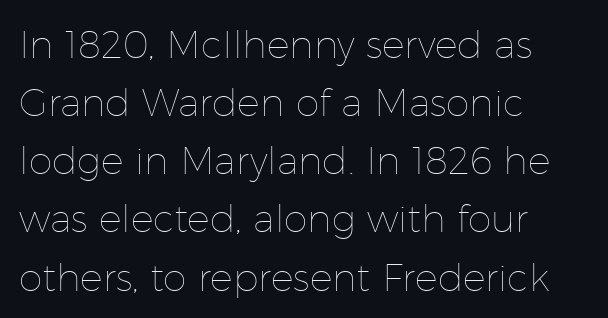
Q: Is the text bold? A: No.
Q: Is the text italic (slanted)? A: No, it is upright.
Q: Is the text underlined? A: No.
Q: How is the paragraph aligned? A: Left-aligned.
Q: Is the spacing between letters normal or unusually wide? A: Normal.
Q: Is the spacing between lines tight, normal or loose? A: Normal.
Q: Width (condensed, normal, or wide)? A: Normal.
Q: Stroke contrast? A: Low.
Q: x-height? A: Medium.
Q: Monospaced? A: No.
